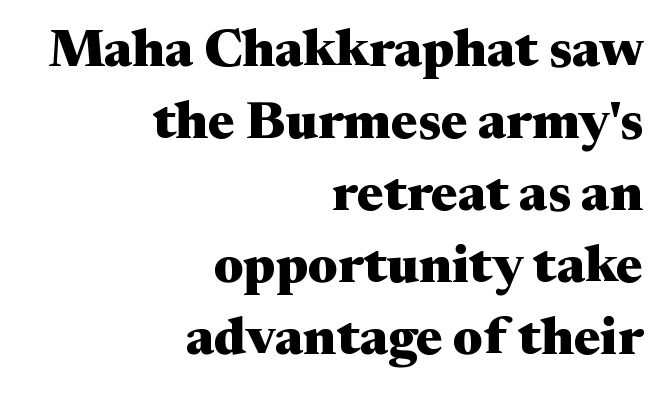
The image shows 53 px heavy, wide serif type, upright; set right-aligned, normal line spacing (1.36x), normal letter spacing, not underlined; medium stroke contrast and a medium x-height.
